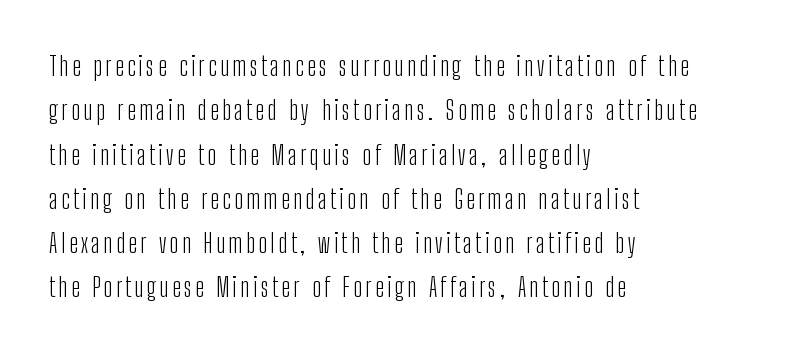
Honestly, there is no underline to notice here at all. Left-aligned paragraph, ragged on the right. In terms of leading, this rendering sits right in the middle. Summary of weight: not heavy and not bold. Quick note: not italic, upright.
